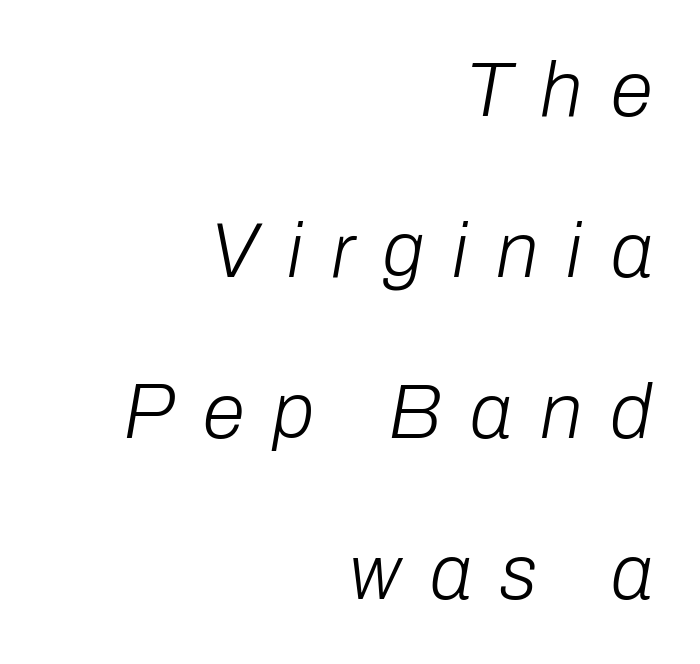
{"italic": "yes", "lean": "right", "slant_degrees": 10, "bold": "no", "weight": "light", "width": "normal", "stroke_contrast": "low", "x_height": "medium", "monospaced": "no", "underline": "no", "align": "right", "line_spacing": "loose", "line_spacing_ratio": 2.09, "letter_spacing": "wide", "letter_spacing_em": 0.37, "glyph_px": 77}
